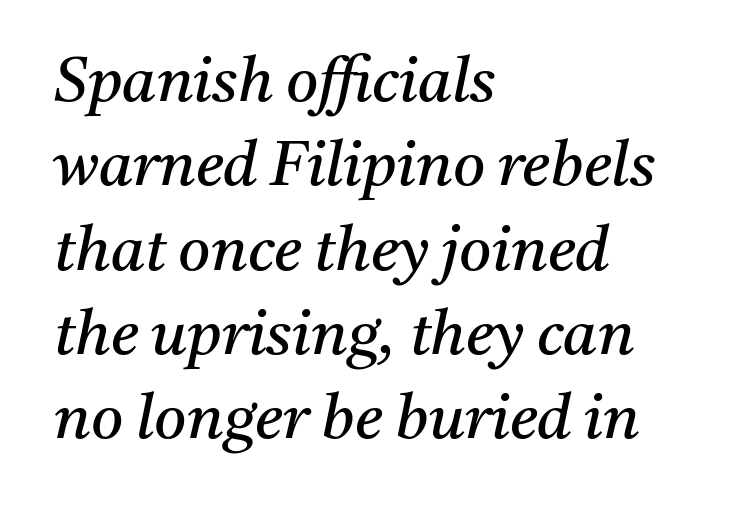
Q: Is the text bold? A: No.
Q: Is the text italic (slanted)? A: Yes, it leans right by about 11 degrees.
Q: Is the typeface a serif or a sans-serif typeface? A: Serif.
Q: Is the text underlined? A: No.
Q: How is the paragraph aligned? A: Left-aligned.
Q: Is the spacing between letters normal or unusually wide? A: Normal.
Q: Is the spacing between lines tight, normal or loose? A: Normal.
Q: Width (condensed, normal, or wide)? A: Normal.
Q: Stroke contrast? A: Medium.
Q: x-height? A: Medium.
Q: Monospaced? A: No.
